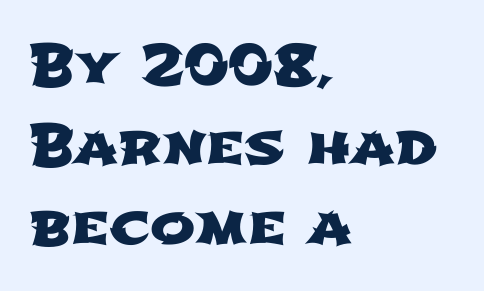
Q: Is the typeface a serif or a sans-serif typeface? A: Sans-serif.
Q: Is the text underlined? A: No.
Q: How is the paragraph aligned? A: Left-aligned.
Q: Is the spacing between letters normal or unusually wide? A: Normal.
Q: Is the spacing between lines tight, normal or loose? A: Normal.
Q: Width (condensed, normal, or wide)? A: Wide.
Q: Stroke contrast? A: Low.
Q: x-height? A: Medium.
Q: Monospaced? A: No.
